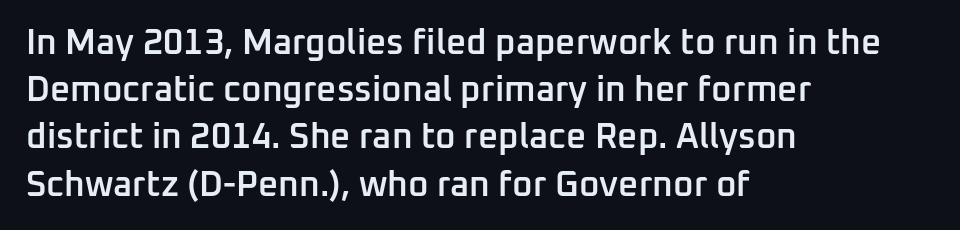
A typesetter would call this leading conventional body-copy spacing. Typeset ragged right — the left edge is the straight one. Examine the stroke ends and you'll find no serifs. The area under the type is left untouched. The letterforms sit shoulder to shoulder at normal distance.
